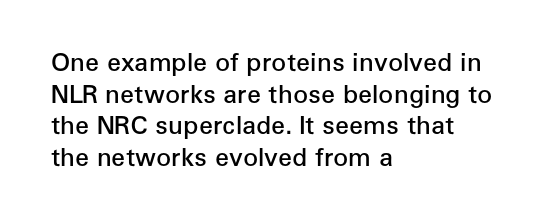
Q: Is the text bold? A: Semi-bold.
Q: Is the text italic (slanted)? A: No, it is upright.
Q: Is the text underlined? A: No.
Q: How is the paragraph aligned? A: Left-aligned.
Q: Is the spacing between letters normal or unusually wide? A: Normal.
Q: Is the spacing between lines tight, normal or loose? A: Normal.
